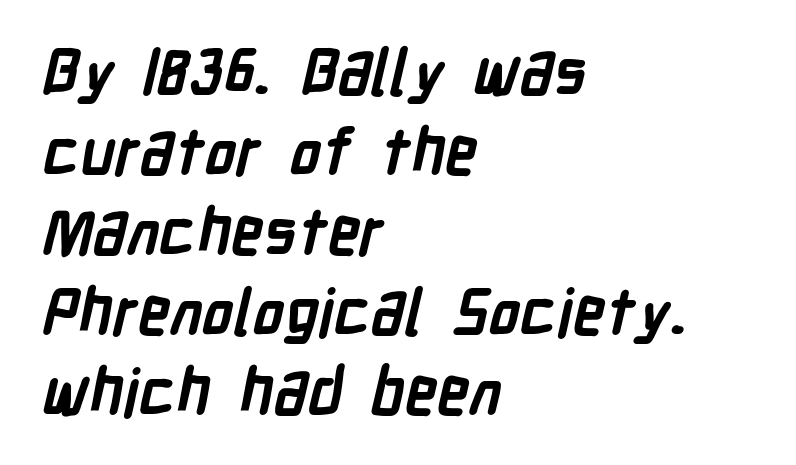
{"serif": "no", "bold": "yes", "weight": "semibold", "width": "condensed", "stroke_contrast": "low", "x_height": "medium", "monospaced": "no", "underline": "no", "align": "left", "line_spacing": "normal", "line_spacing_ratio": 1.25, "letter_spacing": "normal", "letter_spacing_em": 0.0, "glyph_px": 64}
